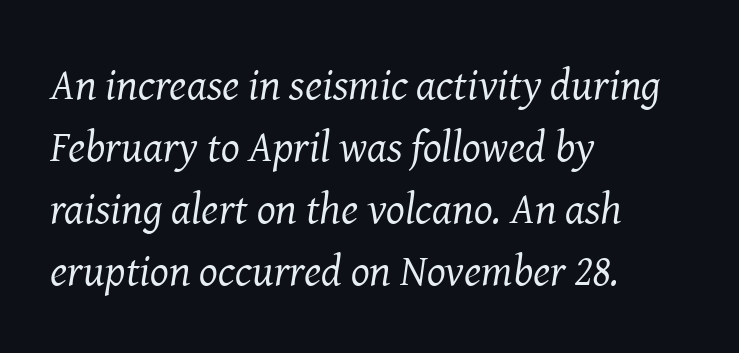
A typesetter would call this proportional, since set widths differ per character. Letters rest on an invisible, unmarked baseline. The passage shown is typeset with a serif family. Caption: standard tracking, unaltered. Unbolded letterforms with no extra heft. Successive baselines arrive at the customary interval.
